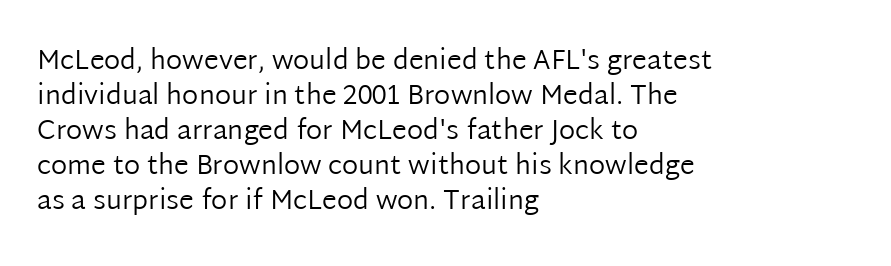
The image shows 27 px text type, upright; set left-aligned, normal line spacing (1.3x), normal letter spacing, not underlined.
